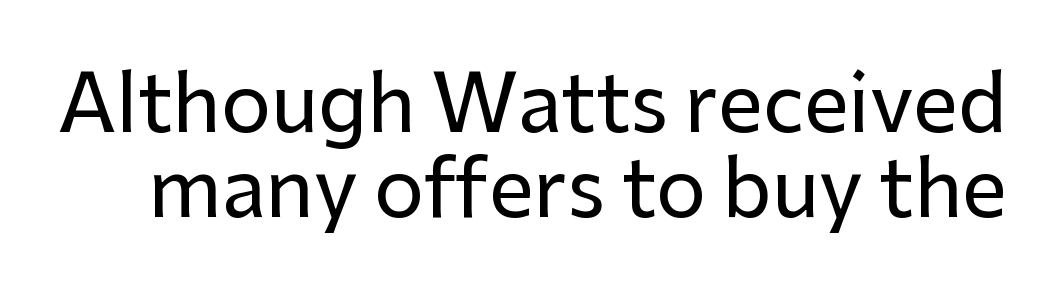
{"serif": "no", "italic": "no", "width": "normal", "stroke_contrast": "low", "x_height": "medium", "monospaced": "no", "underline": "no", "line_spacing": "tight", "line_spacing_ratio": 1.08, "letter_spacing": "normal", "letter_spacing_em": 0.0, "glyph_px": 79}
